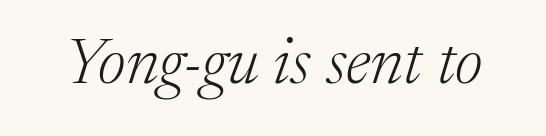
Here the designer chose a conventional face with non-uniform glyph widths. Weight: in the light-to-regular range. Typographically, this falls in the serif category. Glance below the letters and you will spot only blank space. No extra tracking has been applied to these lines.
